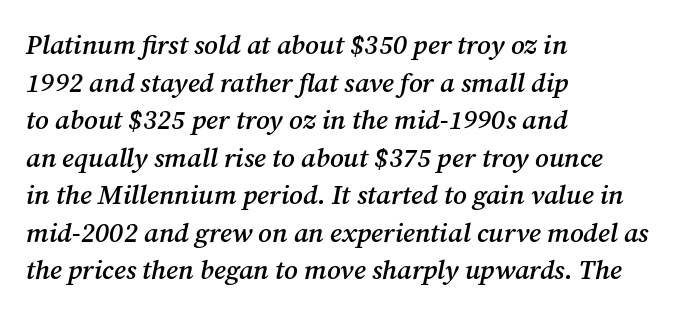
The letters sit at their default tracking, neither squeezed nor spread. The foot of each line stays bare and open. Firm but not heavy-handed strokes: this text is semibold. Every row of glyphs begins at an identical x-position on the left. A typesetter would mark this as italic.
